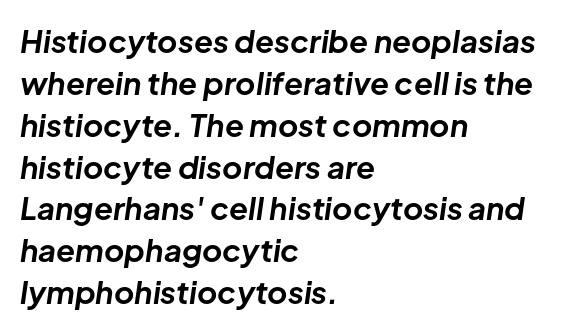
{"italic": "yes", "lean": "right", "slant_degrees": 8, "bold": "yes", "weight": "bold", "width": "normal", "stroke_contrast": "low", "x_height": "medium", "monospaced": "no", "underline": "no", "align": "left", "line_spacing": "normal", "line_spacing_ratio": 1.35, "letter_spacing": "normal", "letter_spacing_em": 0.0, "glyph_px": 31}
